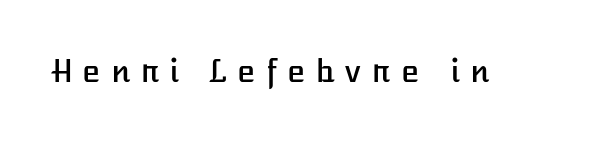
Posture: vertical. The letters are spread apart with noticeably loose tracking. The string is rendered with underlining switched off.
